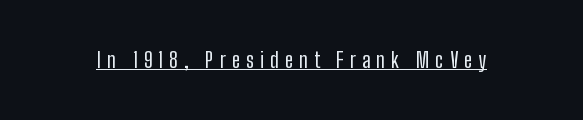
{"italic": "no", "bold": "no", "underline": "yes", "letter_spacing": "wide", "letter_spacing_em": 0.29, "glyph_px": 21}
